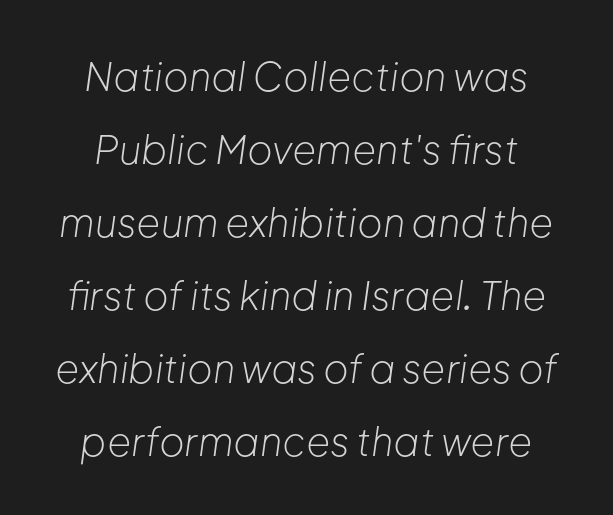
{"italic": "yes", "lean": "right", "slant_degrees": 8, "bold": "no", "weight": "light", "width": "normal", "stroke_contrast": "low", "x_height": "medium", "monospaced": "no", "underline": "no", "line_spacing_ratio": 1.87, "letter_spacing": "normal", "letter_spacing_em": 0.0, "glyph_px": 39}
